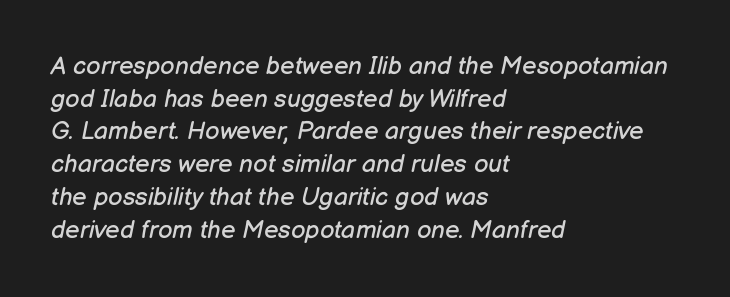
The image shows 25 px text type, italic (leaning right); set left-aligned, normal line spacing (1.31x), normal letter spacing, not underlined.
